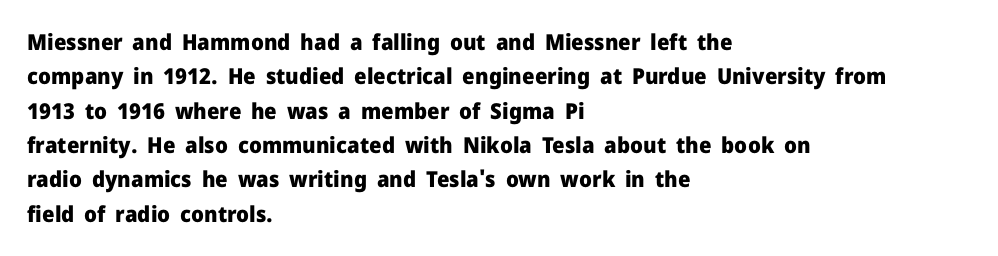
{"italic": "no", "bold": "yes", "underline": "no", "align": "left", "line_spacing": "normal", "line_spacing_ratio": 1.56, "letter_spacing": "normal", "letter_spacing_em": 0.0, "glyph_px": 22}
